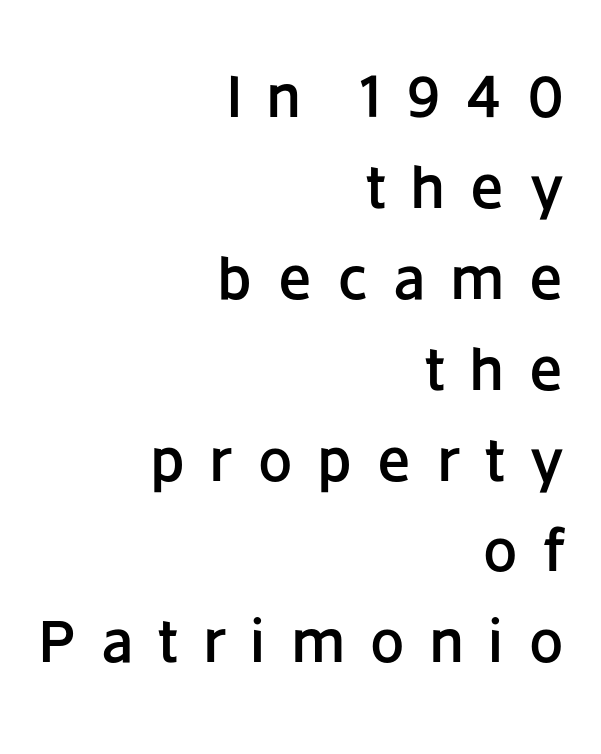
The image shows 61 px sans-serif type, upright; set right-aligned, normal line spacing (1.49x), unusually wide letter spacing (+0.42 em), not underlined; low stroke contrast and a large x-height.
